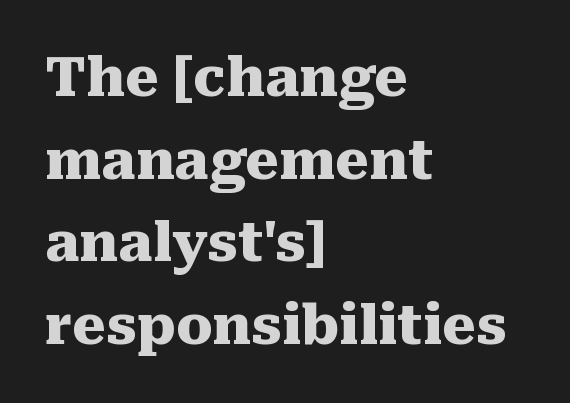
Q: Is the text bold? A: Yes.
Q: Is the text italic (slanted)? A: No, it is upright.
Q: Is the typeface a serif or a sans-serif typeface? A: Serif.
Q: Is the text underlined? A: No.
Q: How is the paragraph aligned? A: Left-aligned.
Q: Is the spacing between letters normal or unusually wide? A: Normal.
Q: Is the spacing between lines tight, normal or loose? A: Normal.
Q: Width (condensed, normal, or wide)? A: Normal.
Q: Stroke contrast? A: Medium.
Q: x-height? A: Medium.
Q: Monospaced? A: No.
